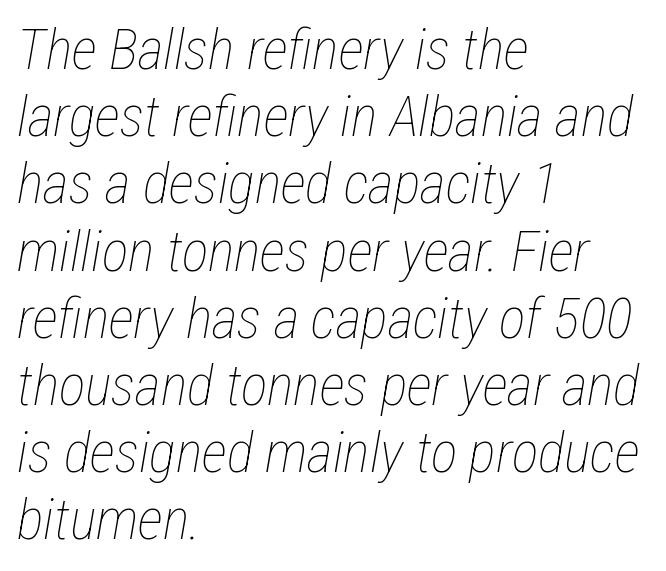
The image shows 56 px thin, condensed type, italic (leaning right); set left-aligned, line spacing 1.2x, normal letter spacing, not underlined; low stroke contrast and a medium x-height.
